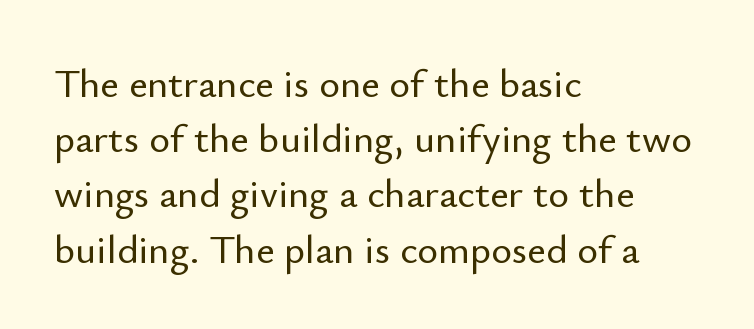
Q: Is the text italic (slanted)? A: No, it is upright.
Q: Is the typeface a serif or a sans-serif typeface? A: Sans-serif.
Q: Is the text underlined? A: No.
Q: How is the paragraph aligned? A: Left-aligned.
Q: Is the spacing between letters normal or unusually wide? A: Normal.
Q: Is the spacing between lines tight, normal or loose? A: Normal.
Q: Width (condensed, normal, or wide)? A: Normal.
Q: Stroke contrast? A: Low.
Q: x-height? A: Small.
Q: Monospaced? A: No.
